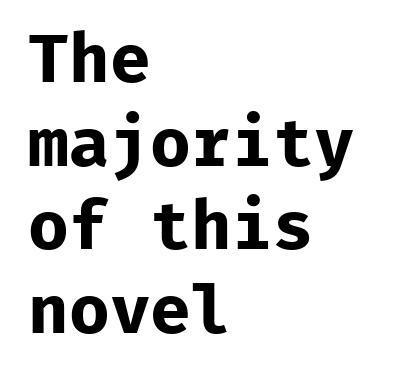
Q: Is the text bold? A: Yes.
Q: Is the text italic (slanted)? A: No, it is upright.
Q: Is the typeface a serif or a sans-serif typeface? A: Sans-serif.
Q: Is the text underlined? A: No.
Q: How is the paragraph aligned? A: Left-aligned.
Q: Is the spacing between letters normal or unusually wide? A: Normal.
Q: Width (condensed, normal, or wide)? A: Normal.
Q: Stroke contrast? A: Low.
Q: x-height? A: Medium.
Q: Monospaced? A: Yes.
